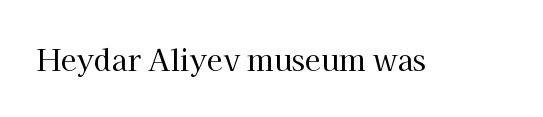
The passage shown is typeset with a serif family. The weight tops out at a normal text grade. Tracking here is standard; glyphs follow each other at the usual distance. Style check: upright.
